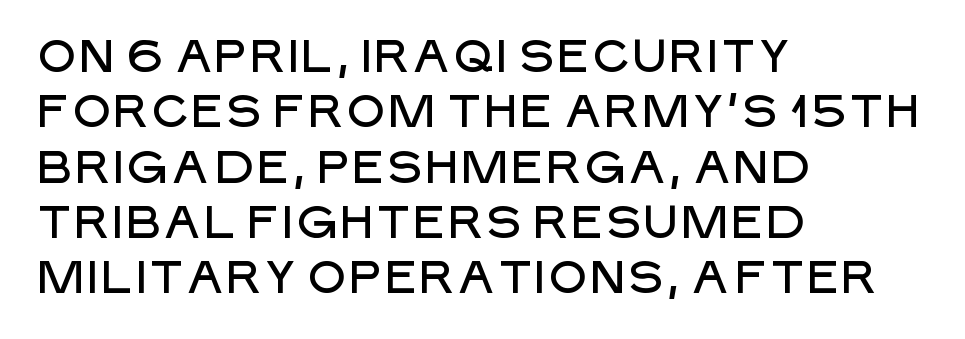
Letter spacing: default. Typographically, this falls in the sans-serif category. The letters advance in unequal steps, a hallmark of proportional type. Where is the straight margin? On the left. Just letters on the line, the space beneath them empty.
